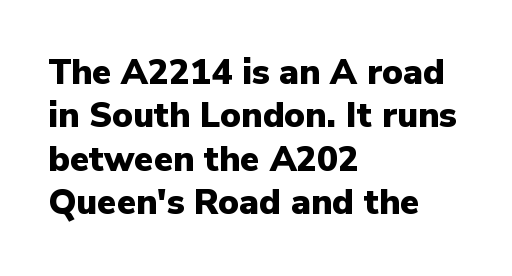
{"serif": "no", "italic": "no", "bold": "yes", "weight": "heavy", "width": "normal", "stroke_contrast": "low", "x_height": "medium", "monospaced": "no", "underline": "no", "align": "left", "line_spacing_ratio": 1.24, "letter_spacing": "normal", "letter_spacing_em": 0.0, "glyph_px": 35}
